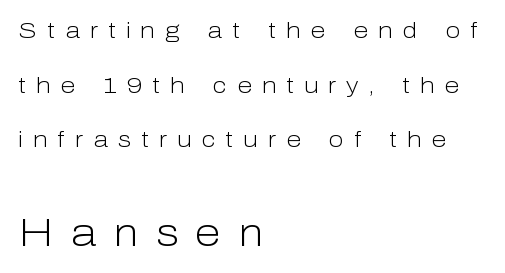
Descender tails drop into unmarked territory. Spacing verdict: proportional, widths tailored to each character. Compare the two chunks: the lower has the greater cap height. Whoever set this chose breathing room over compactness in the vertical rhythm.
